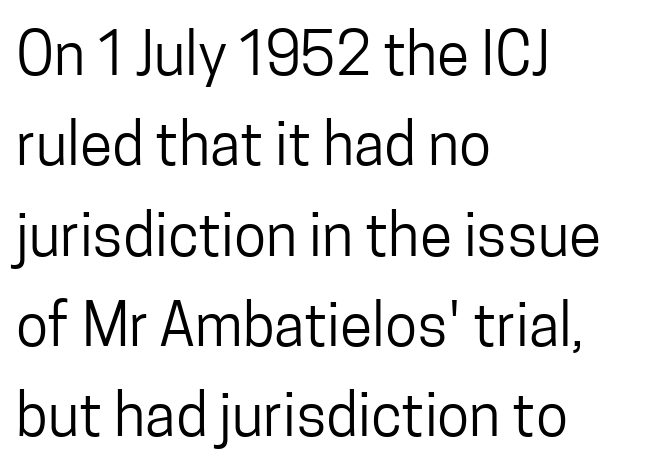
Bold? No — there's no thickening of the strokes. Tracking here is standard; glyphs follow each other at the usual distance. Nothing sits at the stroke ends, so this counts as sans-serif. Do the characters align in a grid? No, the font is proportional. Does the leading feel generous? No, just average. The space beneath each line is pristine and unruled.
